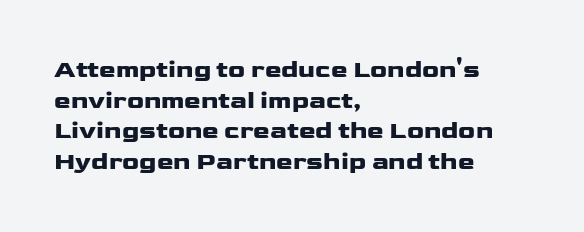
{"italic": "no", "bold": "yes", "underline": "no", "align": "left", "line_spacing_ratio": 1.23, "letter_spacing": "normal", "letter_spacing_em": 0.0, "glyph_px": 25}
